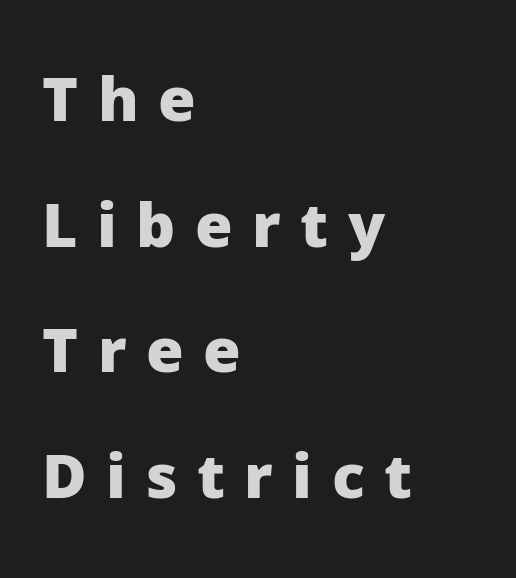
{"serif": "no", "italic": "no", "bold": "yes", "weight": "heavy", "width": "normal", "stroke_contrast": "low", "x_height": "medium", "monospaced": "no", "underline": "no", "align": "left", "line_spacing": "loose", "line_spacing_ratio": 2.06, "letter_spacing": "wide", "letter_spacing_em": 0.32, "glyph_px": 61}
